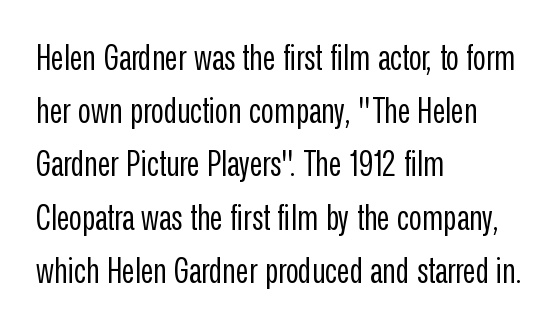
{"serif": "no", "italic": "no", "bold": "no", "weight": "regular", "width": "condensed", "stroke_contrast": "low", "x_height": "medium", "monospaced": "no", "underline": "no", "align": "left", "line_spacing": "normal", "line_spacing_ratio": 1.52, "letter_spacing": "normal", "letter_spacing_em": 0.0, "glyph_px": 35}
